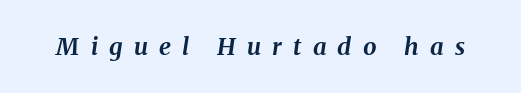
{"italic": "yes", "lean": "right", "slant_degrees": 8, "bold": "yes", "underline": "no", "letter_spacing": "wide", "letter_spacing_em": 0.47, "glyph_px": 24}
